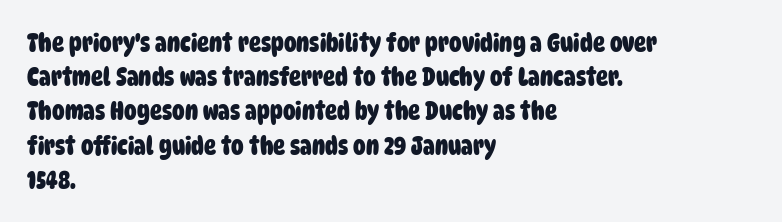
{"bold": "yes", "underline": "no", "align": "left", "line_spacing": "normal", "line_spacing_ratio": 1.37, "letter_spacing": "normal", "letter_spacing_em": 0.0, "glyph_px": 25}
